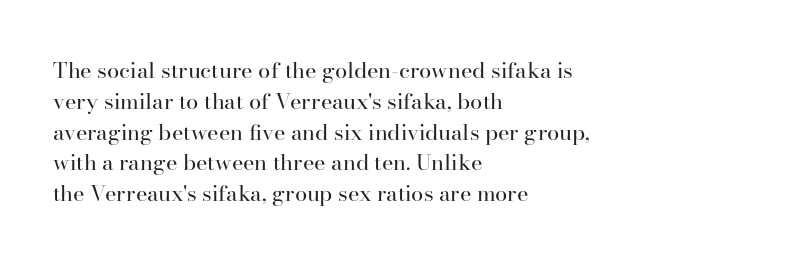
The image shows 22 px text type, upright; set left-aligned, normal line spacing (1.4x), normal letter spacing, not underlined.
